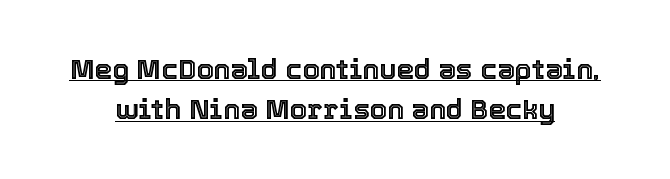
Q: Is the text italic (slanted)? A: No, it is upright.
Q: Is the text underlined? A: Yes.
Q: How is the paragraph aligned? A: Centered.
Q: Is the spacing between letters normal or unusually wide? A: Normal.
Q: Is the spacing between lines tight, normal or loose? A: Normal.
Q: Width (condensed, normal, or wide)? A: Normal.
Q: x-height? A: Medium.
Q: Monospaced? A: No.
